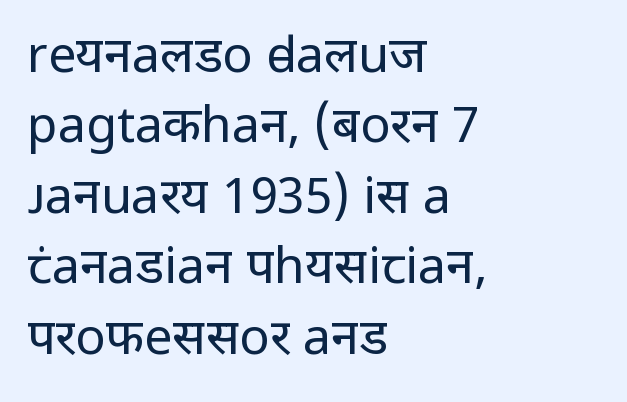
Leftover space on each line is placed entirely after the last word. These glyphs show unthickened strokes, regular width or finer. Nope, not italic — everything's standing straight. The text was rendered using a sans face with plain stroke endings. Between one letter and the next there's only the usual sliver of space. Has an underline been added? It has not.
